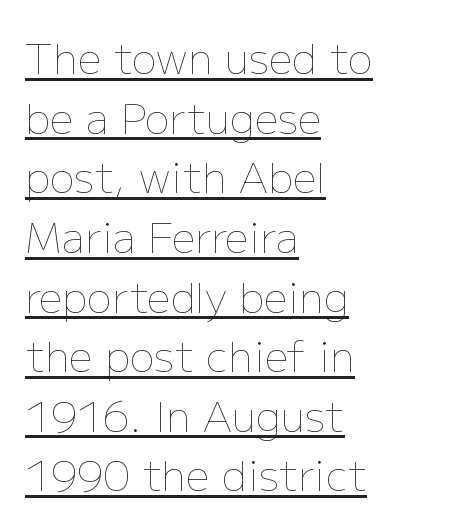
{"italic": "no", "bold": "no", "weight": "thin", "width": "normal", "stroke_contrast": "low", "x_height": "medium", "monospaced": "no", "underline": "yes", "align": "left", "line_spacing": "normal", "line_spacing_ratio": 1.42, "letter_spacing": "normal", "letter_spacing_em": 0.0, "glyph_px": 42}
